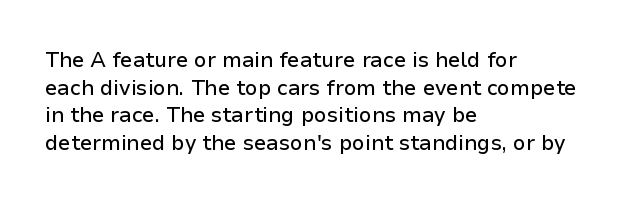
The image shows 21 px text type, upright; set left-aligned, normal line spacing (1.31x), normal letter spacing, not underlined.
